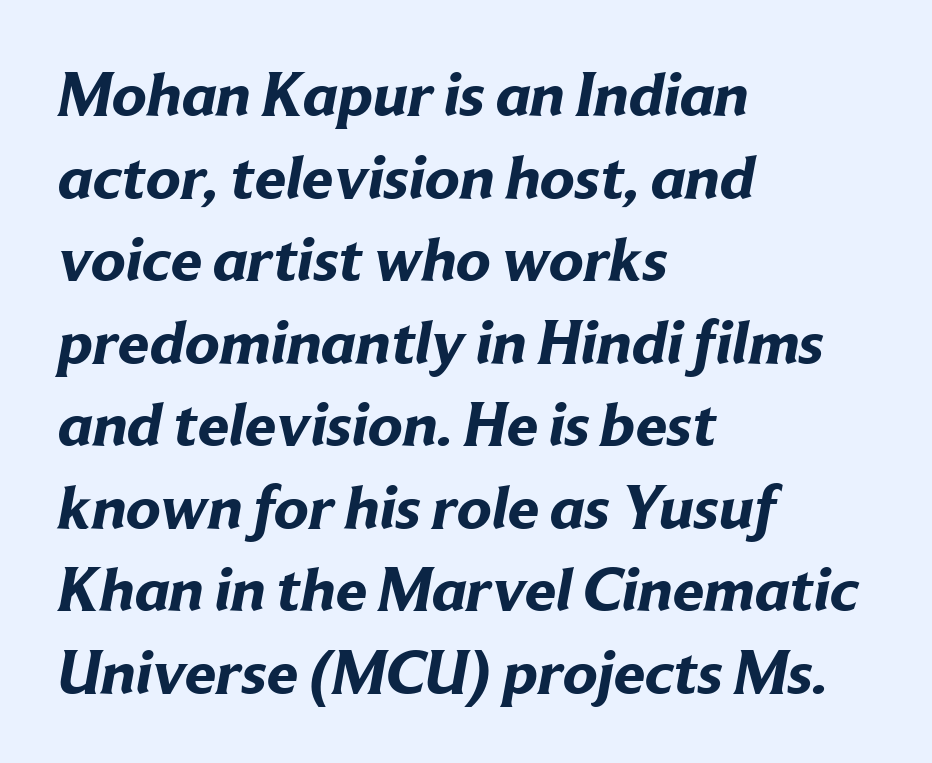
The image shows 63 px bold sans-serif type; set left-aligned, normal line spacing (1.31x), normal letter spacing, not underlined; low stroke contrast and a medium x-height.
